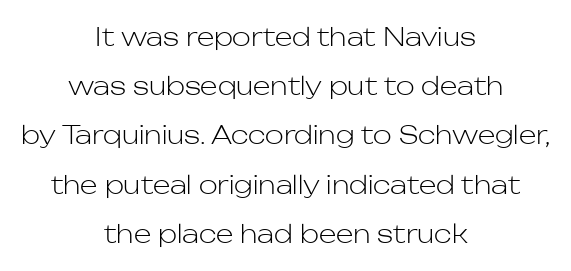
Layout note: lines centered. Students, note that the glyphs here touch the page at normal intervals. Each stroke keeps to a modest, everyday thickness or less. Baseline-to-baseline distance is far greater than the letter height. Bare-footed words on every line.
